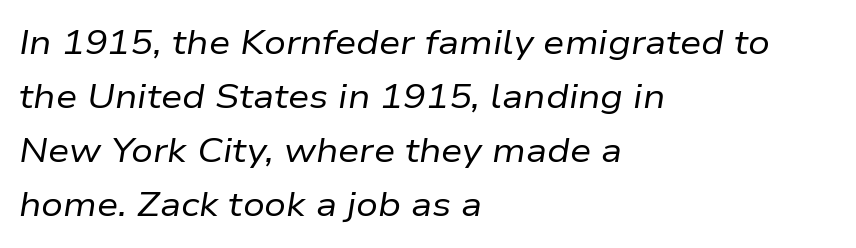
Reading down the block, your eye returns to a fixed left position each line. The font is comparable to plain body text, perhaps lighter. Underlining? Definitely not there. Each letter keeps its own natural width here, so spacing adapts to shape.
